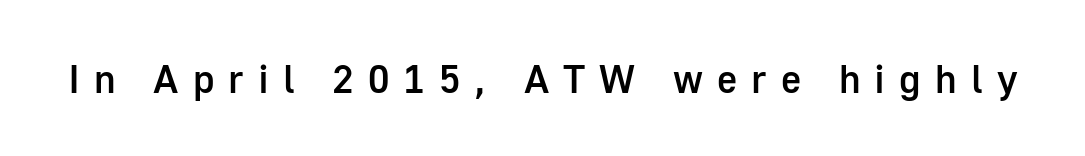
Q: Is the text bold? A: Semi-bold.
Q: Is the text italic (slanted)? A: No, it is upright.
Q: Is the typeface a serif or a sans-serif typeface? A: Sans-serif.
Q: Is the text underlined? A: No.
Q: Is the spacing between letters normal or unusually wide? A: Unusually wide.
Q: Width (condensed, normal, or wide)? A: Normal.
Q: Stroke contrast? A: Low.
Q: x-height? A: Medium.
Q: Monospaced? A: No.
